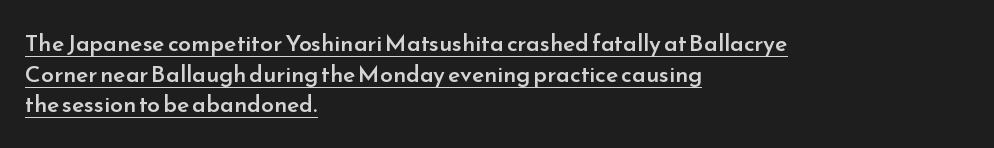
The image shows 23 px text type, upright; set left-aligned, normal line spacing (1.33x), normal letter spacing, underlined.
